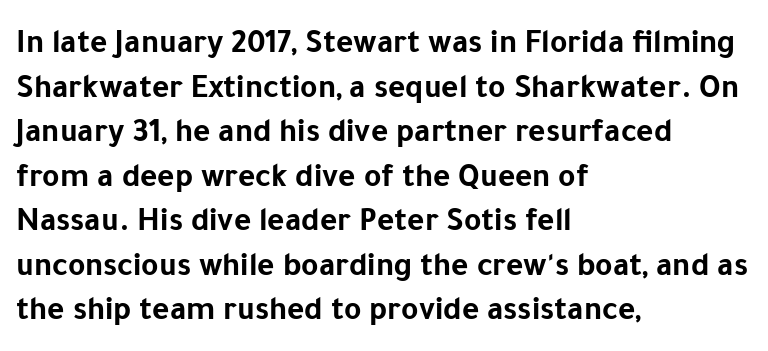
Q: Is the text bold? A: Yes.
Q: Is the text italic (slanted)? A: No, it is upright.
Q: Is the typeface a serif or a sans-serif typeface? A: Sans-serif.
Q: Is the text underlined? A: No.
Q: How is the paragraph aligned? A: Left-aligned.
Q: Is the spacing between letters normal or unusually wide? A: Normal.
Q: Is the spacing between lines tight, normal or loose? A: Normal.
Q: Width (condensed, normal, or wide)? A: Normal.
Q: Stroke contrast? A: Low.
Q: x-height? A: Medium.
Q: Monospaced? A: No.
